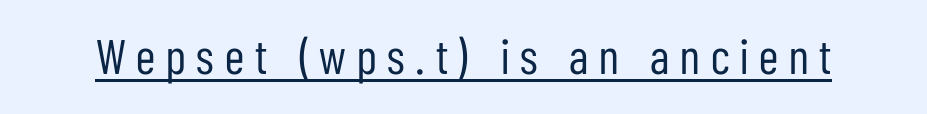
Q: Is the text bold? A: No.
Q: Is the text italic (slanted)? A: No, it is upright.
Q: Is the typeface a serif or a sans-serif typeface? A: Sans-serif.
Q: Is the text underlined? A: Yes.
Q: Is the spacing between letters normal or unusually wide? A: Unusually wide.
Q: Width (condensed, normal, or wide)? A: Condensed.
Q: Stroke contrast? A: Low.
Q: x-height? A: Medium.
Q: Monospaced? A: No.
